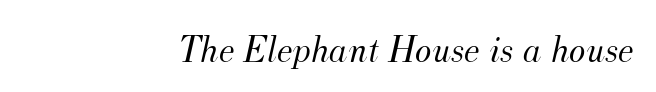
Q: Is the text bold? A: No.
Q: Is the text italic (slanted)? A: Yes, it leans right by about 12 degrees.
Q: Is the typeface a serif or a sans-serif typeface? A: Serif.
Q: Is the text underlined? A: No.
Q: How is the paragraph aligned? A: Right-aligned.
Q: Is the spacing between letters normal or unusually wide? A: Normal.
Q: Width (condensed, normal, or wide)? A: Normal.
Q: Stroke contrast? A: Medium.
Q: x-height? A: Small.
Q: Monospaced? A: No.
